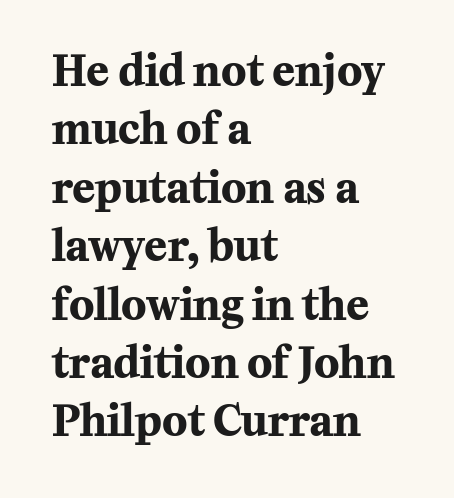
Q: Is the text bold? A: Yes.
Q: Is the text italic (slanted)? A: No, it is upright.
Q: Is the typeface a serif or a sans-serif typeface? A: Serif.
Q: Is the text underlined? A: No.
Q: How is the paragraph aligned? A: Left-aligned.
Q: Is the spacing between letters normal or unusually wide? A: Normal.
Q: Is the spacing between lines tight, normal or loose? A: Normal.
Q: Width (condensed, normal, or wide)? A: Normal.
Q: Stroke contrast? A: Medium.
Q: x-height? A: Medium.
Q: Monospaced? A: No.
